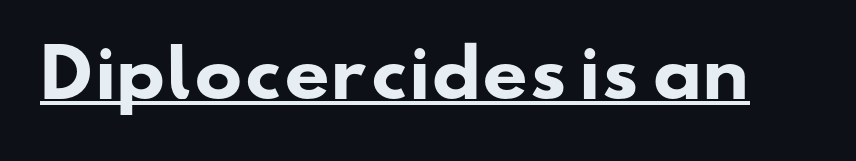
Q: Is the text bold? A: Yes.
Q: Is the typeface a serif or a sans-serif typeface? A: Sans-serif.
Q: Is the text underlined? A: Yes.
Q: Is the spacing between letters normal or unusually wide? A: Normal.
Q: Width (condensed, normal, or wide)? A: Wide.
Q: Stroke contrast? A: Low.
Q: x-height? A: Small.
Q: Monospaced? A: No.
